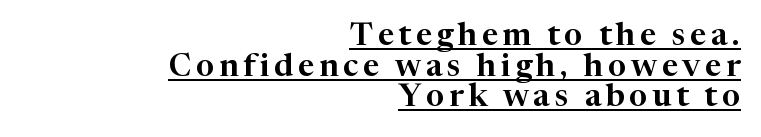
Horizontally, the lines are justified to the trailing edge only. Students, observe: this is what under-led, compact text looks like. Every stem runs plumb, perpendicular to the baseline. Glance below the letters and you will spot a drawn line. Do the characters align in a grid? No, the font is proportional.
